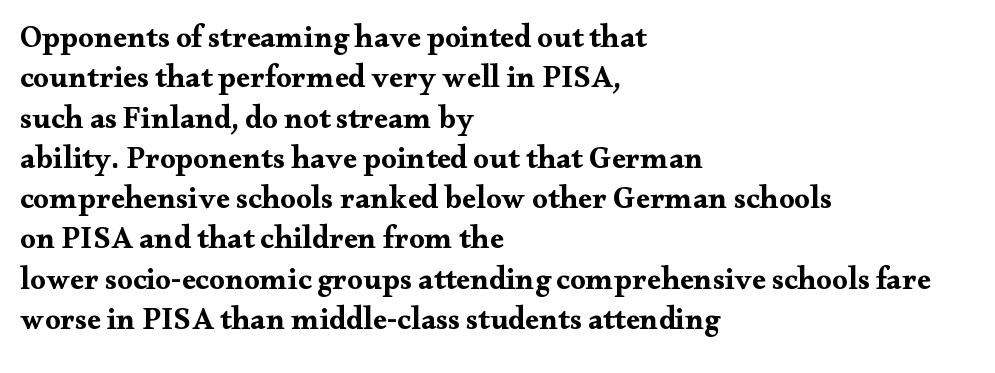
{"serif": "yes", "italic": "no", "bold": "yes", "weight": "bold", "width": "wide", "stroke_contrast": "medium", "x_height": "small", "monospaced": "no", "underline": "no", "align": "left", "line_spacing": "normal", "line_spacing_ratio": 1.3, "letter_spacing": "normal", "letter_spacing_em": 0.0, "glyph_px": 31}
